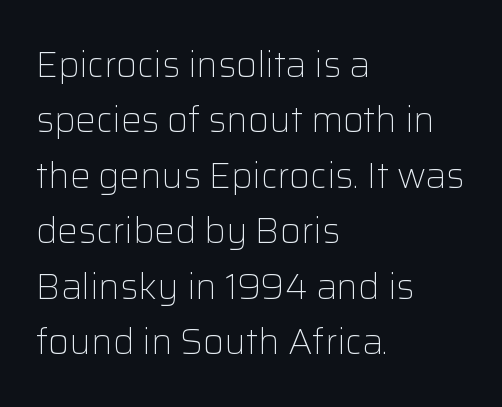
{"serif": "no", "italic": "no", "bold": "no", "weight": "light", "width": "normal", "stroke_contrast": "low", "x_height": "medium", "monospaced": "no", "underline": "no", "align": "left", "line_spacing": "normal", "line_spacing_ratio": 1.54, "letter_spacing": "normal", "letter_spacing_em": 0.0, "glyph_px": 36}
